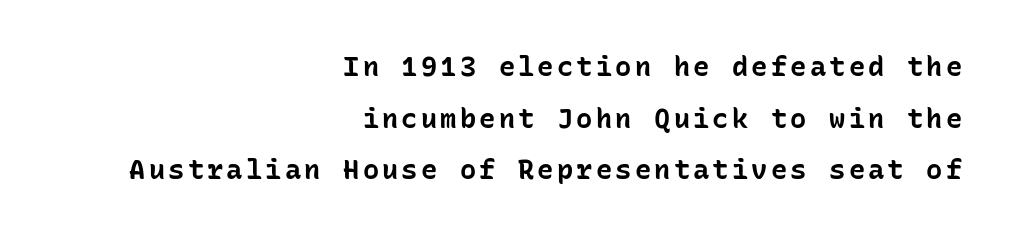
Q: Is the text bold? A: Yes.
Q: Is the text italic (slanted)? A: No, it is upright.
Q: Is the text underlined? A: No.
Q: How is the paragraph aligned? A: Right-aligned.
Q: Is the spacing between lines tight, normal or loose? A: Loose.
